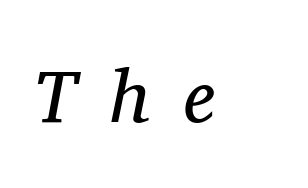
Q: Is the text bold? A: No.
Q: Is the text italic (slanted)? A: Yes, it leans right by about 11 degrees.
Q: Is the typeface a serif or a sans-serif typeface? A: Serif.
Q: Is the text underlined? A: No.
Q: Is the spacing between letters normal or unusually wide? A: Unusually wide.
Q: Width (condensed, normal, or wide)? A: Normal.
Q: Stroke contrast? A: Medium.
Q: x-height? A: Medium.
Q: Monospaced? A: No.
